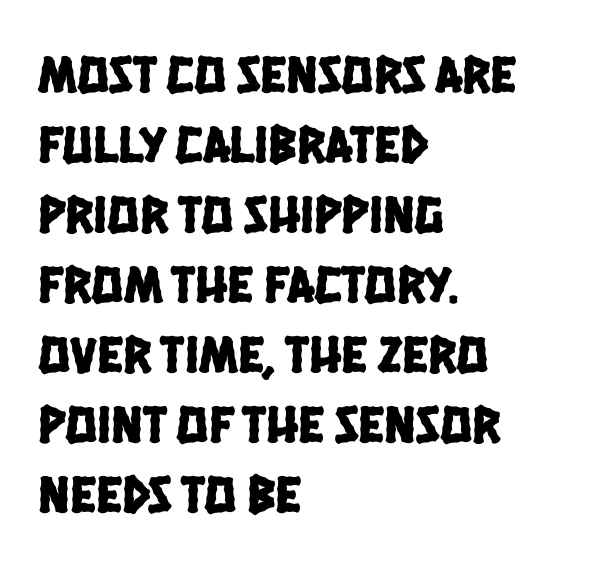
{"serif": "no", "width": "condensed", "stroke_contrast": "low", "x_height": "large", "monospaced": "no", "underline": "no", "align": "left", "line_spacing": "normal", "line_spacing_ratio": 1.32, "letter_spacing": "normal", "letter_spacing_em": 0.0, "glyph_px": 53}
